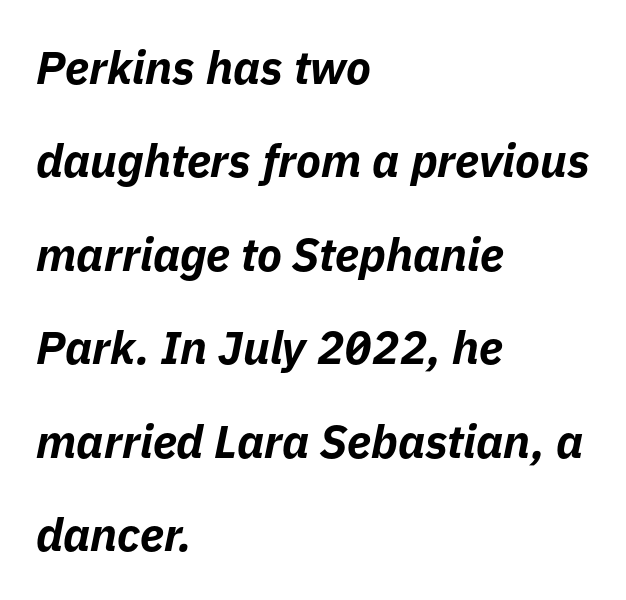
Is there much room between lines? Yes — plenty of vertical air separates them. No extra tracking has been applied to these lines. When letters slant like this, we call the style italic. A dark, heavy texture on the line: the type is bold.
